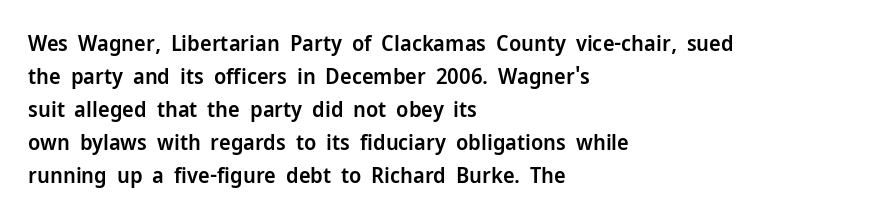
Ascenders rise straight up at ninety degrees. No word sits above an underline. Casual observation: everything's shoved over to the left. Between one letter and the next there's only the usual sliver of space.
